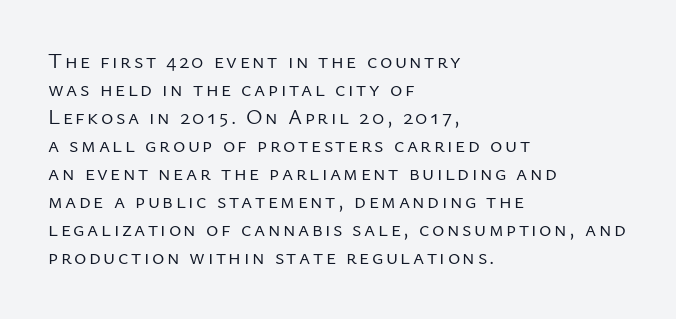
Characters remain perfectly vertical along every line. If you drew a ruler down the left edge, every line would touch it. Bold? No — there's no thickening of the strokes. Normally led — the rows are evenly, conventionally spaced. Letters rest on an invisible, unmarked baseline.
